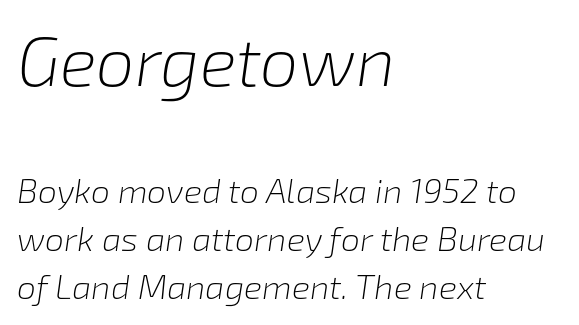
There's an unmistakable incline to the writing here. These lines are rendered in a variable-pitch font. The strip under each line holds only bare page. Successive baselines arrive at the customary interval. Inter-character spacing is left at the font's built-in metrics. Stem width sits at or under what a default text font uses.
